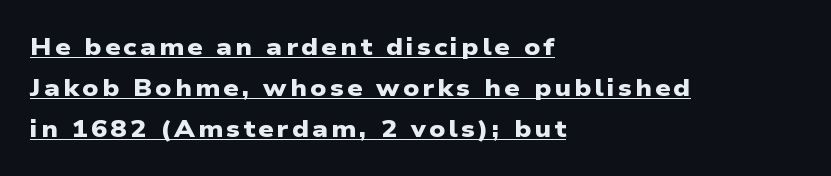
The image shows 24 px bold type; set left-aligned, normal line spacing (1.7x), underlined.
